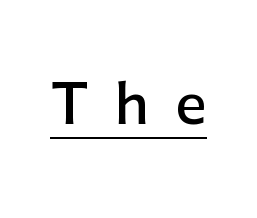
Q: Is the text bold? A: Semi-bold.
Q: Is the text italic (slanted)? A: No, it is upright.
Q: Is the typeface a serif or a sans-serif typeface? A: Sans-serif.
Q: Is the text underlined? A: Yes.
Q: Is the spacing between letters normal or unusually wide? A: Unusually wide.
Q: Width (condensed, normal, or wide)? A: Normal.
Q: Stroke contrast? A: Low.
Q: x-height? A: Medium.
Q: Monospaced? A: No.
